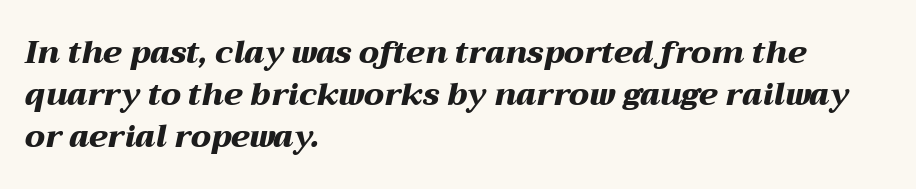
{"italic": "yes", "lean": "right", "slant_degrees": 12, "bold": "yes", "weight": "heavy", "width": "wide", "stroke_contrast": "medium", "x_height": "medium", "monospaced": "no", "underline": "no", "align": "left", "line_spacing": "normal", "line_spacing_ratio": 1.35, "letter_spacing": "normal", "letter_spacing_em": 0.0, "glyph_px": 31}
